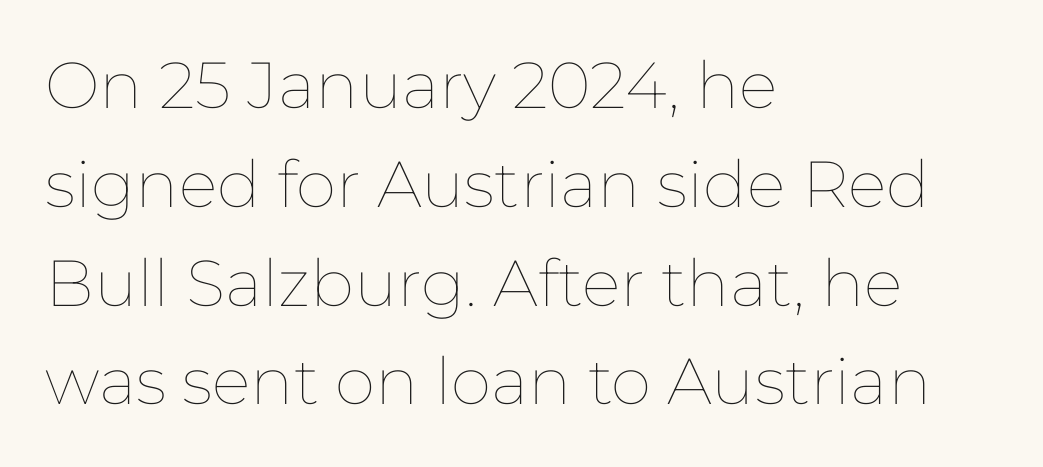
Q: Is the text bold? A: No.
Q: Is the text italic (slanted)? A: No, it is upright.
Q: Is the text underlined? A: No.
Q: How is the paragraph aligned? A: Left-aligned.
Q: Is the spacing between letters normal or unusually wide? A: Normal.
Q: Is the spacing between lines tight, normal or loose? A: Normal.
Q: Width (condensed, normal, or wide)? A: Normal.
Q: Stroke contrast? A: Low.
Q: x-height? A: Medium.
Q: Monospaced? A: No.
